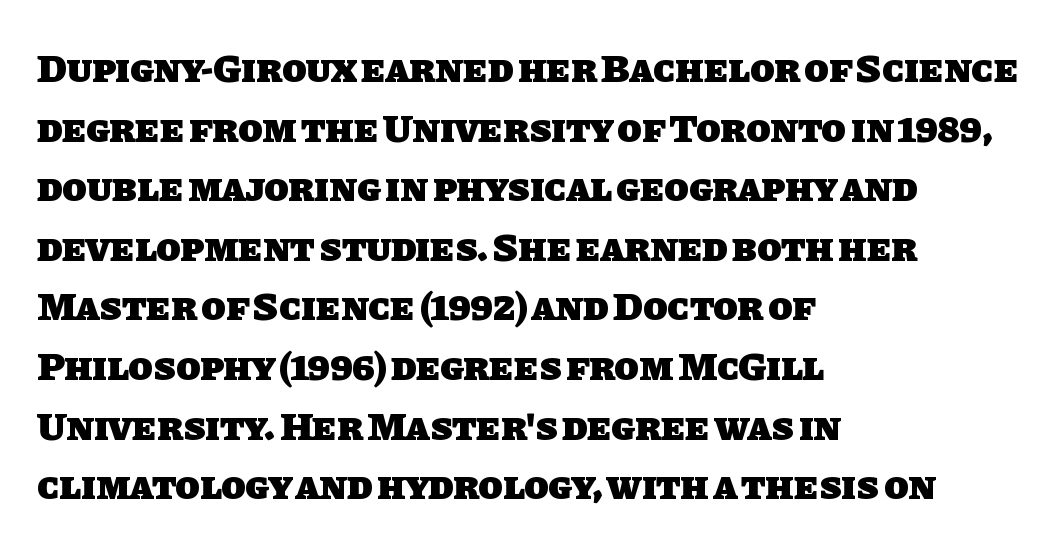
Q: Is the text bold? A: Yes.
Q: Is the typeface a serif or a sans-serif typeface? A: Sans-serif.
Q: Is the text underlined? A: No.
Q: How is the paragraph aligned? A: Left-aligned.
Q: Is the spacing between letters normal or unusually wide? A: Normal.
Q: Is the spacing between lines tight, normal or loose? A: Normal.
Q: Width (condensed, normal, or wide)? A: Normal.
Q: Stroke contrast? A: Low.
Q: x-height? A: Large.
Q: Monospaced? A: No.
